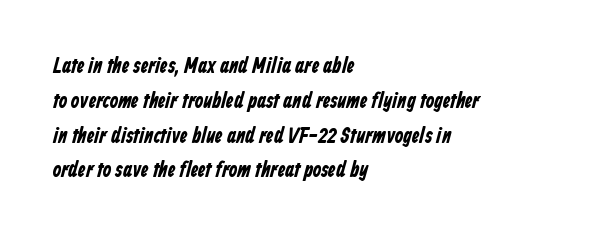
The image shows 22 px bold type; set left-aligned, normal line spacing (1.58x), normal letter spacing, not underlined.
